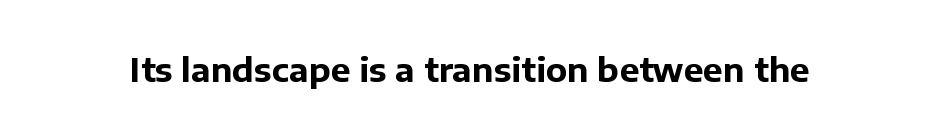
Q: Is the text bold? A: Yes.
Q: Is the text italic (slanted)? A: No, it is upright.
Q: Is the typeface a serif or a sans-serif typeface? A: Sans-serif.
Q: Is the text underlined? A: No.
Q: Is the spacing between letters normal or unusually wide? A: Normal.
Q: Width (condensed, normal, or wide)? A: Normal.
Q: Stroke contrast? A: Low.
Q: x-height? A: Medium.
Q: Monospaced? A: No.
